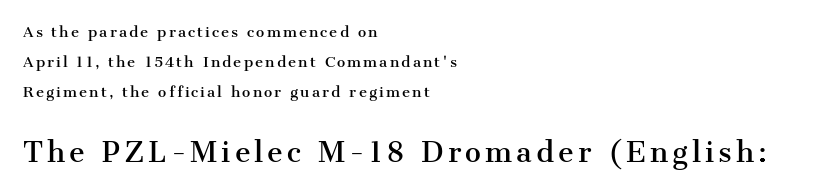
{"italic": "no", "underline": "no", "align": "left", "line_spacing": "loose", "line_spacing_ratio": 2.15, "larger_block": "second", "size_ratio": 1.93, "glyph_px": 27}
